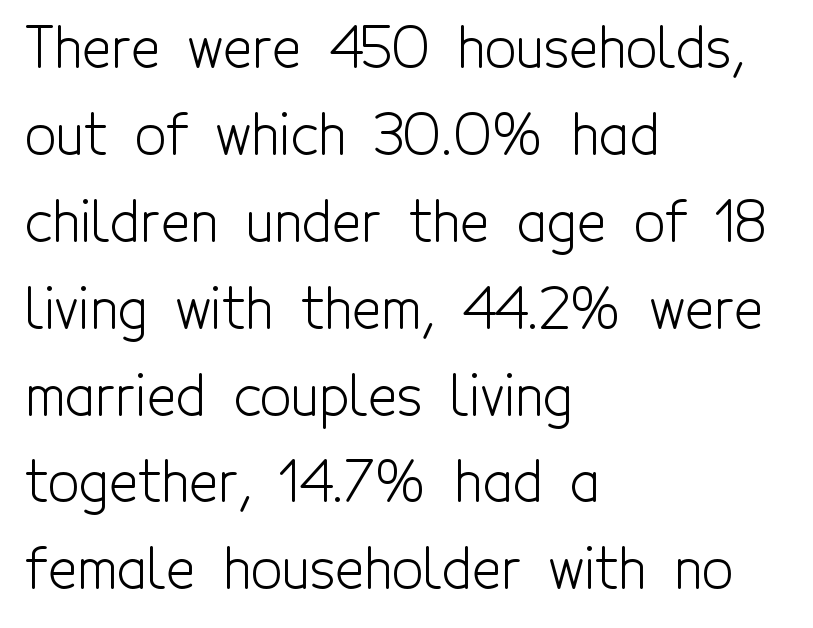
What's the leading like? Ordinary, nothing unusual. Upright lettering throughout. Every row of glyphs begins at an identical x-position on the left. The letters advance in unequal steps, a hallmark of proportional type.
